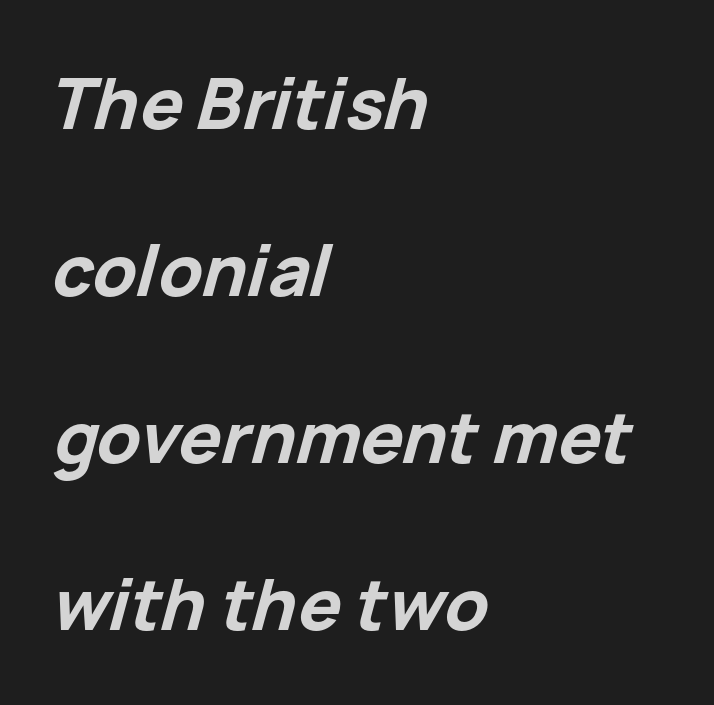
Q: Is the text bold? A: Yes.
Q: Is the text italic (slanted)? A: Yes, it leans right by about 15 degrees.
Q: Is the text underlined? A: No.
Q: How is the paragraph aligned? A: Left-aligned.
Q: Is the spacing between letters normal or unusually wide? A: Normal.
Q: Is the spacing between lines tight, normal or loose? A: Loose.
Q: Width (condensed, normal, or wide)? A: Normal.
Q: Stroke contrast? A: Low.
Q: x-height? A: Medium.
Q: Monospaced? A: No.
